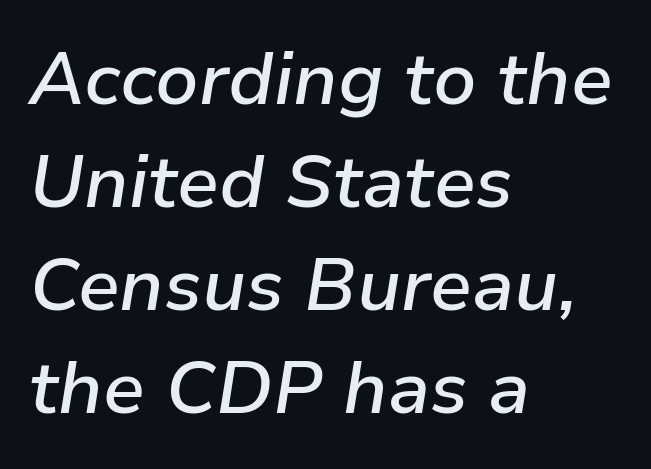
Q: Is the text bold? A: Semi-bold.
Q: Is the text italic (slanted)? A: Yes, it leans right by about 9 degrees.
Q: Is the text underlined? A: No.
Q: How is the paragraph aligned? A: Left-aligned.
Q: Is the spacing between letters normal or unusually wide? A: Normal.
Q: Is the spacing between lines tight, normal or loose? A: Normal.
Q: Width (condensed, normal, or wide)? A: Normal.
Q: Stroke contrast? A: Low.
Q: x-height? A: Medium.
Q: Monospaced? A: No.
